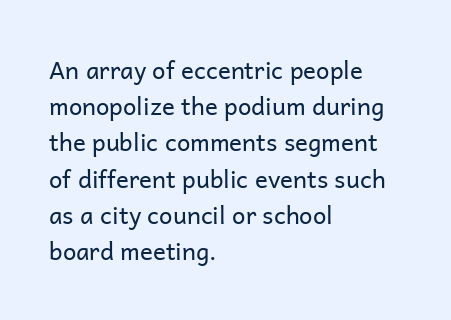
{"italic": "no", "bold": "no", "underline": "no", "align": "left", "line_spacing": "normal", "line_spacing_ratio": 1.51, "letter_spacing": "normal", "letter_spacing_em": 0.0, "glyph_px": 24}
